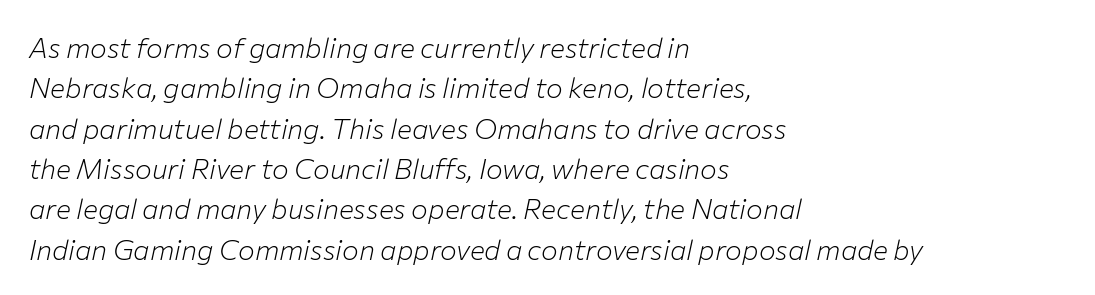
Here the designer chose a conventional face with non-uniform glyph widths. The lettering tilts uniformly, giving the passage an italic look. The gaps between neighbouring characters are ordinary and unremarkable. Ink coverage per letter is moderate at most. Does the copy run flush right? No — it runs flush left.
